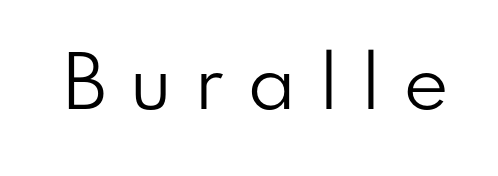
Are there feet on the stems? There aren't — it's a sans. Is this a fixed-width face? No — the glyphs have proportional, varying widths. Between one letter and the next there's a generous, obvious gap. Tall strokes in this sample are plumb rather than angled.
